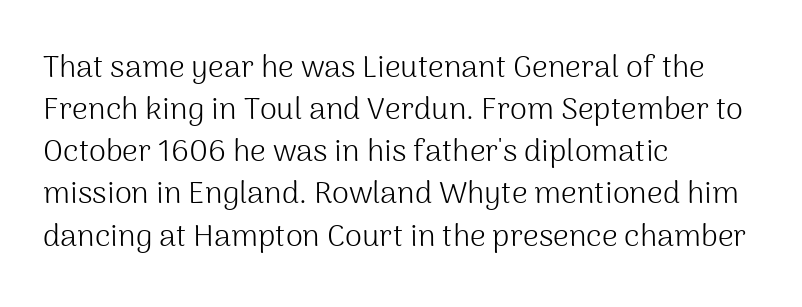
Q: Is the text bold? A: No.
Q: Is the text italic (slanted)? A: No, it is upright.
Q: Is the typeface a serif or a sans-serif typeface? A: Sans-serif.
Q: Is the text underlined? A: No.
Q: How is the paragraph aligned? A: Left-aligned.
Q: Is the spacing between letters normal or unusually wide? A: Normal.
Q: Is the spacing between lines tight, normal or loose? A: Normal.
Q: Width (condensed, normal, or wide)? A: Normal.
Q: Stroke contrast? A: Medium.
Q: x-height? A: Medium.
Q: Monospaced? A: No.
